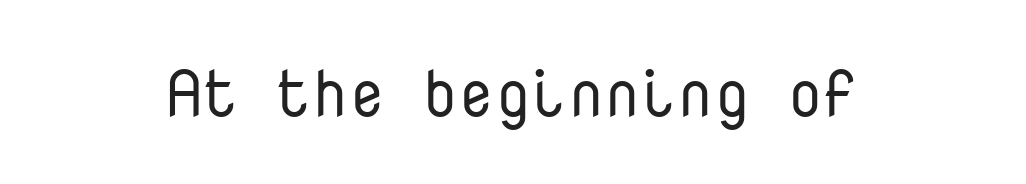
Q: Is the text bold? A: No.
Q: Is the text italic (slanted)? A: No, it is upright.
Q: Is the typeface a serif or a sans-serif typeface? A: Sans-serif.
Q: Is the text underlined? A: No.
Q: How is the paragraph aligned? A: Centered.
Q: Is the spacing between letters normal or unusually wide? A: Normal.
Q: Width (condensed, normal, or wide)? A: Normal.
Q: Stroke contrast? A: Low.
Q: x-height? A: Medium.
Q: Monospaced? A: Yes.
